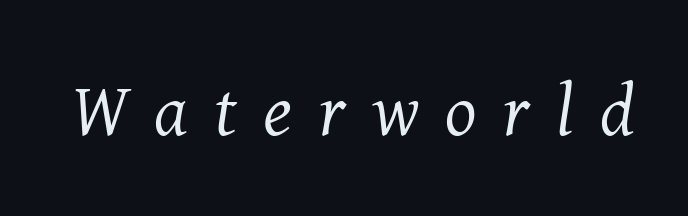
Q: Is the text bold? A: No.
Q: Is the text italic (slanted)? A: Yes, it leans right by about 8 degrees.
Q: Is the typeface a serif or a sans-serif typeface? A: Serif.
Q: Is the text underlined? A: No.
Q: Is the spacing between letters normal or unusually wide? A: Unusually wide.
Q: Width (condensed, normal, or wide)? A: Normal.
Q: Stroke contrast? A: Medium.
Q: x-height? A: Medium.
Q: Monospaced? A: No.
